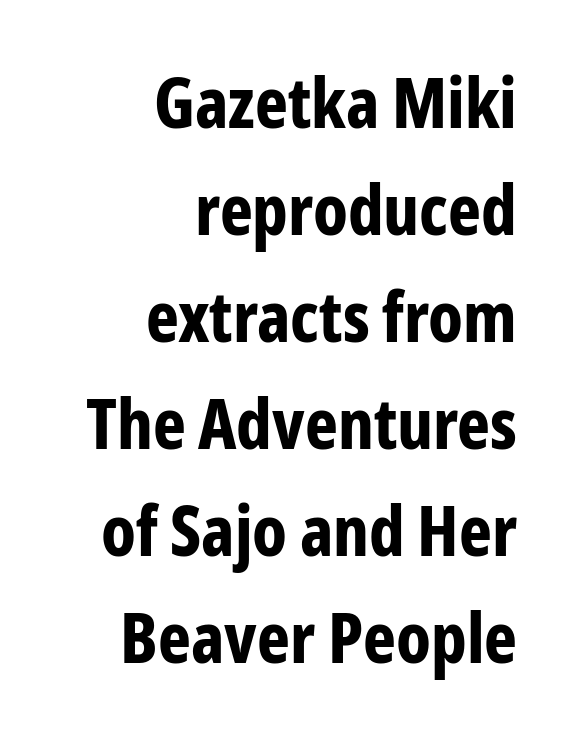
The image shows 70 px bold, condensed sans-serif type, upright; set right-aligned, normal line spacing (1.53x), normal letter spacing, not underlined; low stroke contrast and a medium x-height.
